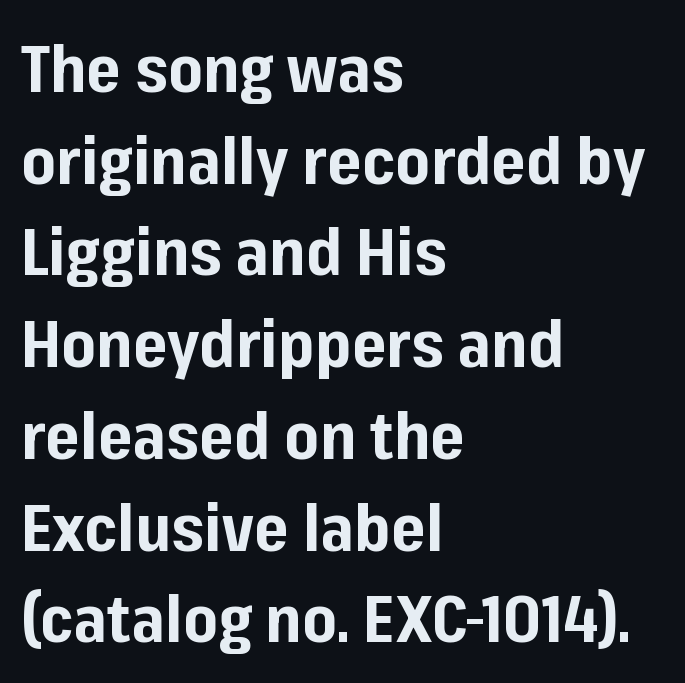
Q: Is the text bold? A: Yes.
Q: Is the text italic (slanted)? A: No, it is upright.
Q: Is the typeface a serif or a sans-serif typeface? A: Sans-serif.
Q: Is the text underlined? A: No.
Q: How is the paragraph aligned? A: Left-aligned.
Q: Is the spacing between letters normal or unusually wide? A: Normal.
Q: Is the spacing between lines tight, normal or loose? A: Normal.
Q: Width (condensed, normal, or wide)? A: Normal.
Q: Stroke contrast? A: Low.
Q: x-height? A: Medium.
Q: Monospaced? A: No.
